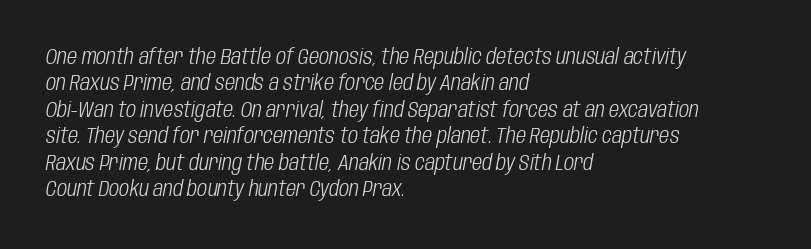
The image shows 22 px text type, italic (leaning right); set left-aligned, line spacing 1.2x, normal letter spacing, not underlined.
